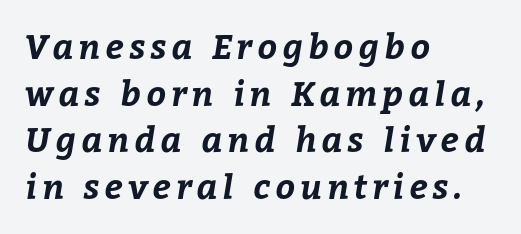
The image shows 34 px bold type; set left-aligned, normal line spacing (1.37x), not underlined; low stroke contrast and a medium x-height.
